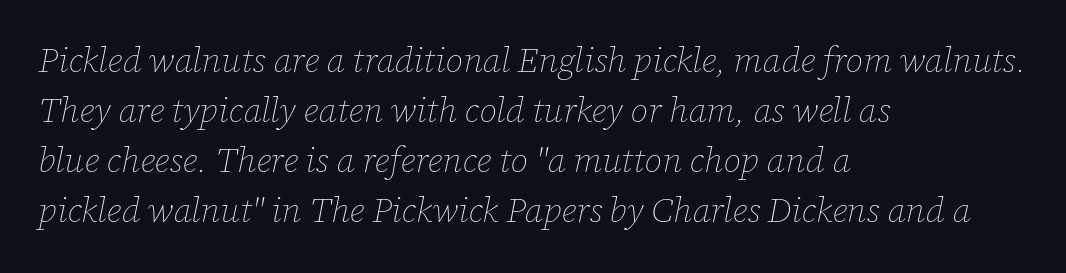
Each new line begins a customary step beneath the previous one. Character widths vary here, with narrow letters taking less room than wide ones. The characters are drawn with everyday or finer stroke widths. Short and long lines alike share a common starting point at left. Just letters on the line, the space beneath them empty. There is no visible air inserted between adjacent glyphs.
